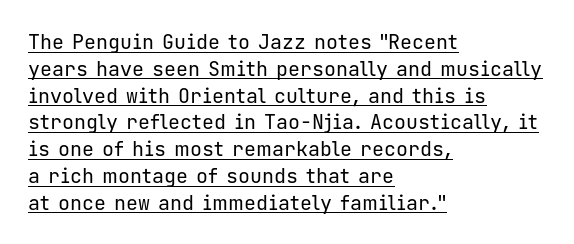
The face looks like a standard text weight, possibly lighter. Beneath each row of characters lies a ruled line. Compared with typical body copy, the letter spacing here is the same. Notice how the passage keeps a crisp vertical edge on the left only.
